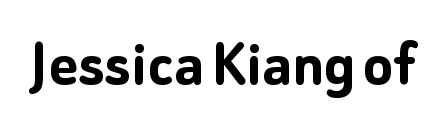
{"serif": "no", "italic": "no", "bold": "yes", "weight": "semibold", "width": "normal", "stroke_contrast": "low", "x_height": "medium", "monospaced": "no", "underline": "no", "letter_spacing": "normal", "letter_spacing_em": 0.0, "glyph_px": 69}
